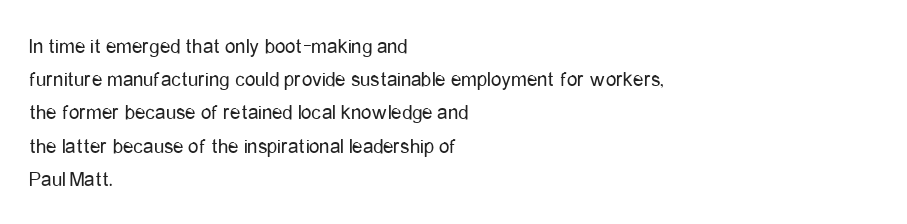
The face looks like a standard text weight, possibly lighter. Short and long lines alike share a common starting point at left. Vertically, the passage feels balanced, rows spaced as you'd expect. A bare baseline throughout the passage. Here the glyphs are tracked normally, forming tight word shapes.
